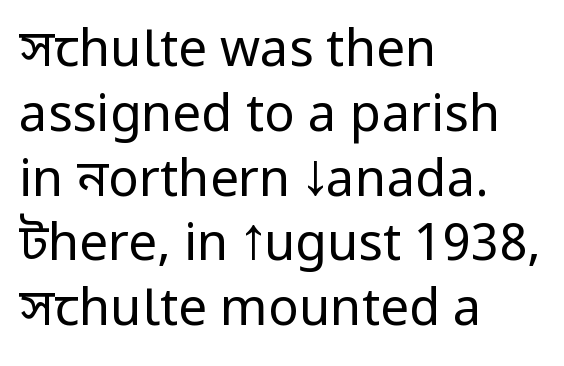
Q: Is the text bold? A: No.
Q: Is the text italic (slanted)? A: No, it is upright.
Q: Is the typeface a serif or a sans-serif typeface? A: Sans-serif.
Q: Is the text underlined? A: No.
Q: How is the paragraph aligned? A: Left-aligned.
Q: Is the spacing between letters normal or unusually wide? A: Normal.
Q: Is the spacing between lines tight, normal or loose? A: Normal.
Q: Width (condensed, normal, or wide)? A: Condensed.
Q: Stroke contrast? A: Low.
Q: x-height? A: Large.
Q: Monospaced? A: No.
